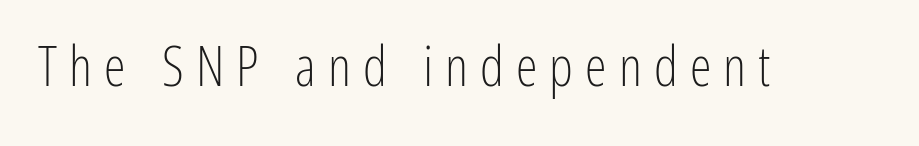
{"serif": "no", "italic": "no", "bold": "no", "weight": "light", "width": "condensed", "stroke_contrast": "low", "x_height": "medium", "monospaced": "no", "underline": "no", "letter_spacing": "wide", "letter_spacing_em": 0.22, "glyph_px": 55}
